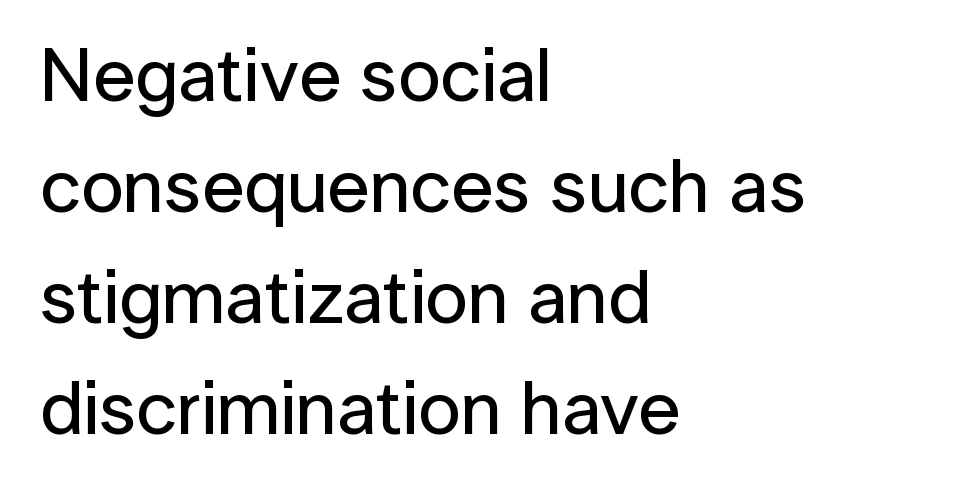
Q: Is the text italic (slanted)? A: No, it is upright.
Q: Is the typeface a serif or a sans-serif typeface? A: Sans-serif.
Q: Is the text underlined? A: No.
Q: How is the paragraph aligned? A: Left-aligned.
Q: Is the spacing between letters normal or unusually wide? A: Normal.
Q: Is the spacing between lines tight, normal or loose? A: Normal.
Q: Width (condensed, normal, or wide)? A: Normal.
Q: Stroke contrast? A: Low.
Q: x-height? A: Medium.
Q: Monospaced? A: No.
